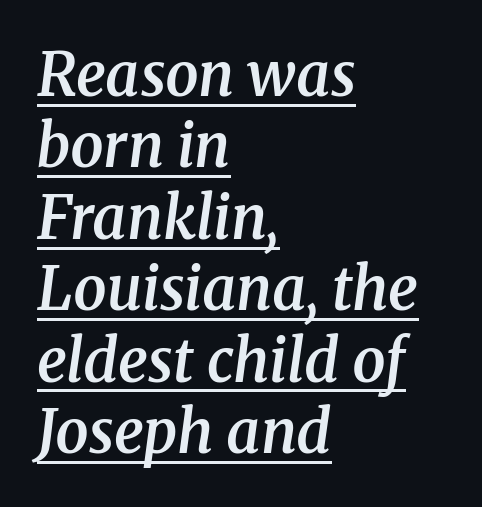
Q: Is the text bold? A: Semi-bold.
Q: Is the text italic (slanted)? A: Yes, it leans right by about 8 degrees.
Q: Is the typeface a serif or a sans-serif typeface? A: Serif.
Q: Is the text underlined? A: Yes.
Q: How is the paragraph aligned? A: Left-aligned.
Q: Is the spacing between letters normal or unusually wide? A: Normal.
Q: Width (condensed, normal, or wide)? A: Normal.
Q: Stroke contrast? A: Medium.
Q: x-height? A: Medium.
Q: Monospaced? A: No.
